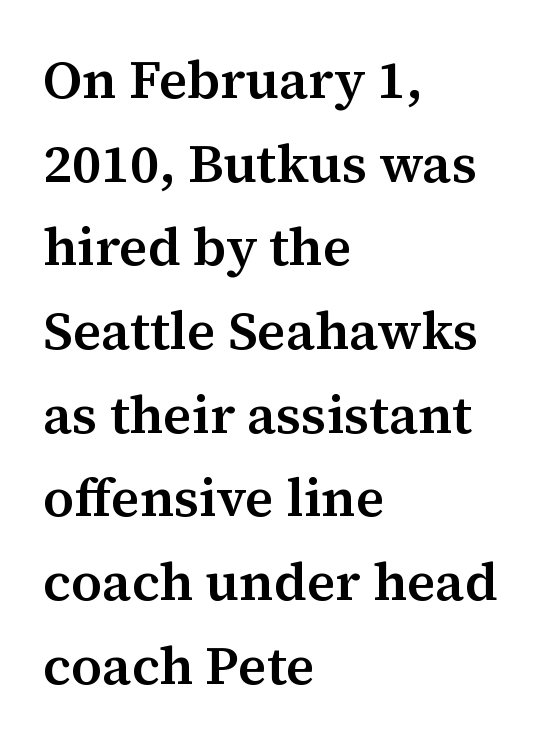
Q: Is the text bold? A: Semi-bold.
Q: Is the text italic (slanted)? A: No, it is upright.
Q: Is the typeface a serif or a sans-serif typeface? A: Serif.
Q: Is the text underlined? A: No.
Q: How is the paragraph aligned? A: Left-aligned.
Q: Is the spacing between letters normal or unusually wide? A: Normal.
Q: Is the spacing between lines tight, normal or loose? A: Normal.
Q: Width (condensed, normal, or wide)? A: Normal.
Q: Stroke contrast? A: Medium.
Q: x-height? A: Medium.
Q: Monospaced? A: No.
